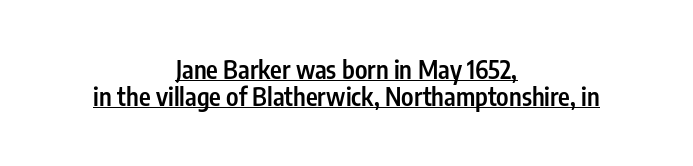
Words appear dense and cohesive because spacing is normal. Closely set lines give the paragraph a compact silhouette. The letters are semibold — heavier than regular but short of a full bold. The typesetter has applied underlining to the passage shown.
